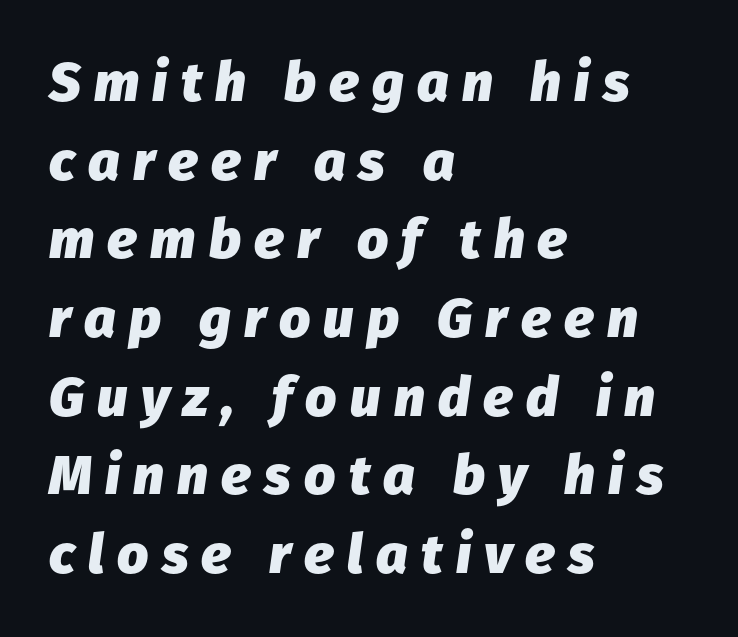
Lines of text with bare space underneath. Weight check: bold — yes, fully. Normally led — the rows are evenly, conventionally spaced. Spacing verdict: proportional, widths tailored to each character.
